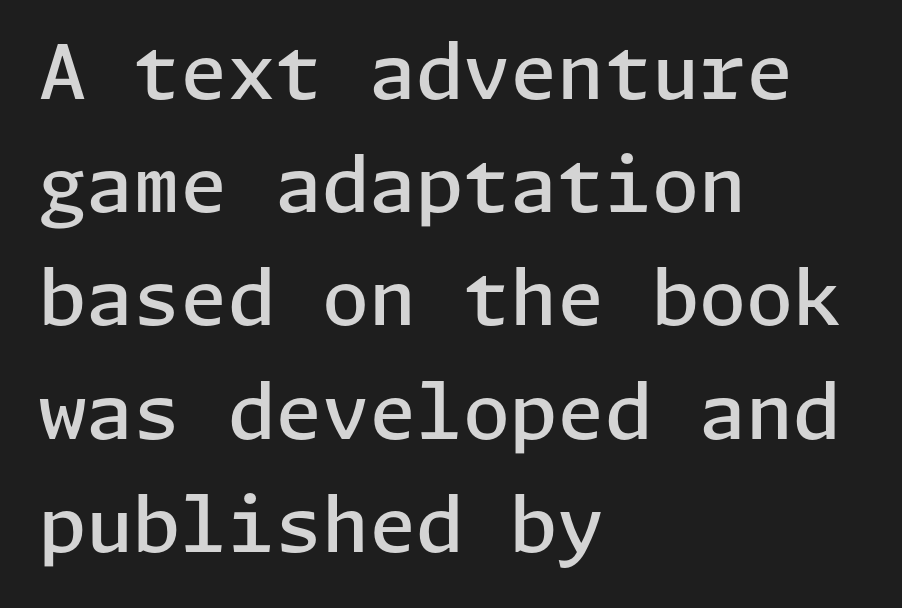
{"serif": "no", "italic": "no", "bold": "semi", "weight": "semibold", "width": "normal", "stroke_contrast": "low", "x_height": "medium", "underline": "no", "align": "left", "line_spacing": "normal", "line_spacing_ratio": 1.49, "letter_spacing": "normal", "letter_spacing_em": 0.0, "glyph_px": 76}
